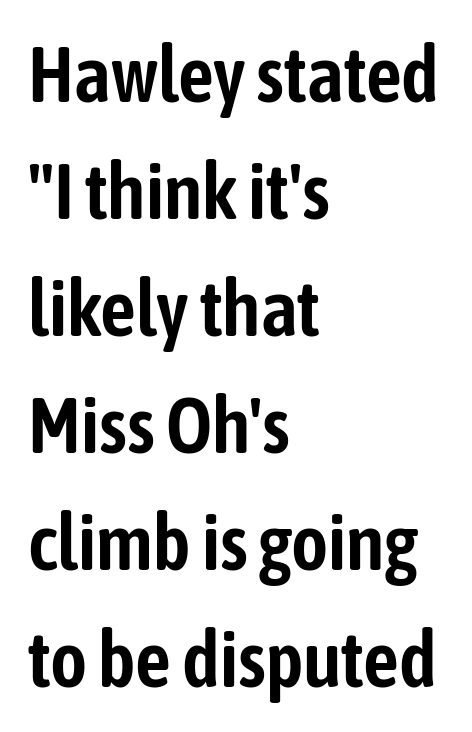
The paragraph shown leans on its left margin. What's the leading like? Ordinary, nothing unusual. The glyphs in this specimen are sans serif. The face used here is rendered with its standard letterfit. Has an underline been added? It has not. Ordinary non-slanted type is in use.
